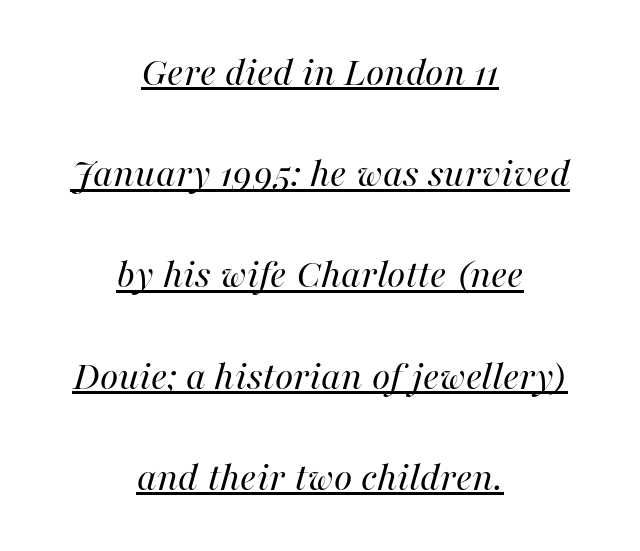
{"italic": "yes", "lean": "right", "slant_degrees": 16, "bold": "no", "weight": "regular", "width": "normal", "stroke_contrast": "high", "x_height": "medium", "monospaced": "no", "underline": "yes", "align": "center", "line_spacing": "loose", "line_spacing_ratio": 2.41, "letter_spacing": "normal", "letter_spacing_em": 0.0, "glyph_px": 42}
